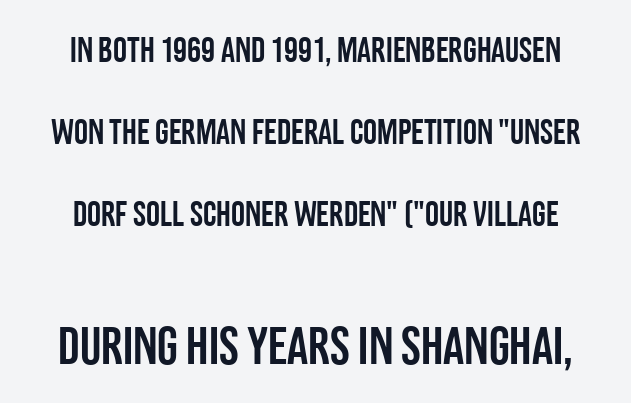
The passage shown is not underscored anywhere. Typesetter's note — lower block bumped up in size, upper block left smaller. These lines are rendered in a variable-pitch font. The lettering holds an erect, upright posture throughout.
